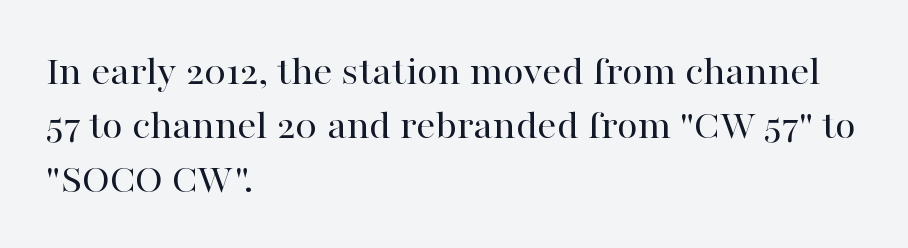
The image shows 43 px regular-weight serif type, upright; set left-aligned, normal line spacing (1.26x), normal letter spacing, not underlined; high stroke contrast and a medium x-height.
